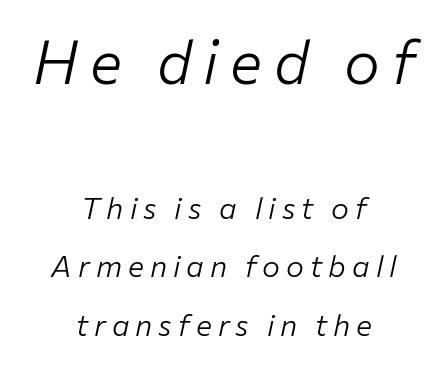
{"italic": "yes", "lean": "right", "slant_degrees": 12, "bold": "no", "weight": "light", "width": "normal", "stroke_contrast": "low", "x_height": "medium", "monospaced": "no", "underline": "no", "align": "center", "line_spacing": "loose", "line_spacing_ratio": 1.96, "letter_spacing": "wide", "letter_spacing_em": 0.2, "larger_block": "first", "size_ratio": 2.0, "glyph_px": 60}
